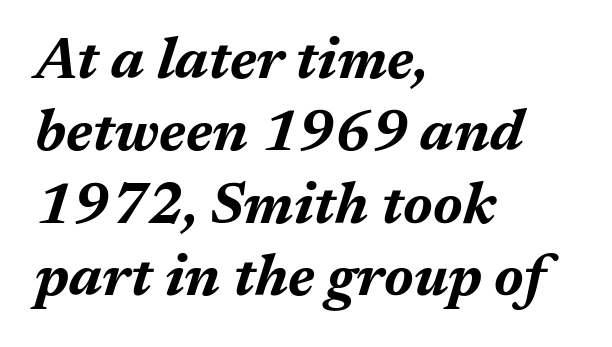
Q: Is the text bold? A: Yes.
Q: Is the text italic (slanted)? A: Yes, it leans right by about 17 degrees.
Q: Is the text underlined? A: No.
Q: How is the paragraph aligned? A: Left-aligned.
Q: Is the spacing between letters normal or unusually wide? A: Normal.
Q: Is the spacing between lines tight, normal or loose? A: Normal.
Q: Width (condensed, normal, or wide)? A: Normal.
Q: Stroke contrast? A: Medium.
Q: x-height? A: Medium.
Q: Monospaced? A: No.
